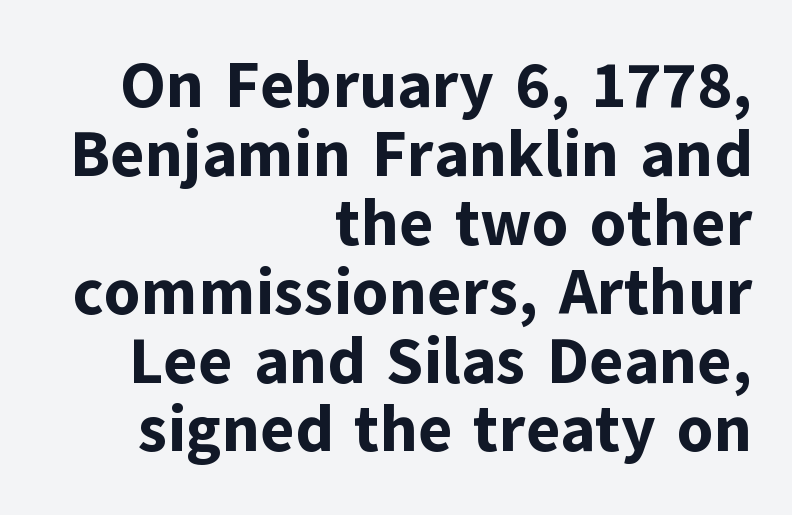
Q: Is the text bold? A: Yes.
Q: Is the text italic (slanted)? A: No, it is upright.
Q: Is the typeface a serif or a sans-serif typeface? A: Sans-serif.
Q: Is the text underlined? A: No.
Q: How is the paragraph aligned? A: Right-aligned.
Q: Is the spacing between letters normal or unusually wide? A: Normal.
Q: Is the spacing between lines tight, normal or loose? A: Tight.
Q: Width (condensed, normal, or wide)? A: Normal.
Q: Stroke contrast? A: Low.
Q: x-height? A: Medium.
Q: Monospaced? A: No.
